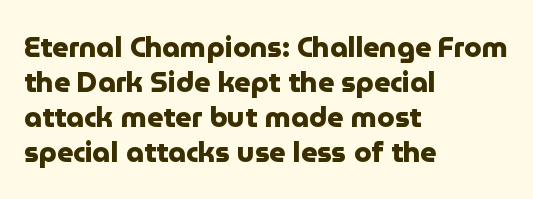
Q: Is the text bold? A: Yes.
Q: Is the text italic (slanted)? A: No, it is upright.
Q: Is the typeface a serif or a sans-serif typeface? A: Sans-serif.
Q: Is the text underlined? A: No.
Q: How is the paragraph aligned? A: Left-aligned.
Q: Is the spacing between letters normal or unusually wide? A: Normal.
Q: Is the spacing between lines tight, normal or loose? A: Normal.
Q: Width (condensed, normal, or wide)? A: Normal.
Q: Stroke contrast? A: Low.
Q: x-height? A: Medium.
Q: Monospaced? A: No.
